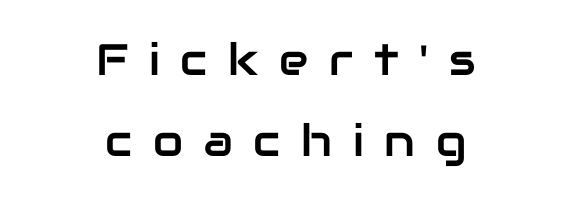
The image shows 44 px sans-serif type, upright; set centered, line spacing 1.83x, unusually wide letter spacing (+0.47 em), not underlined; low stroke contrast and a medium x-height.
